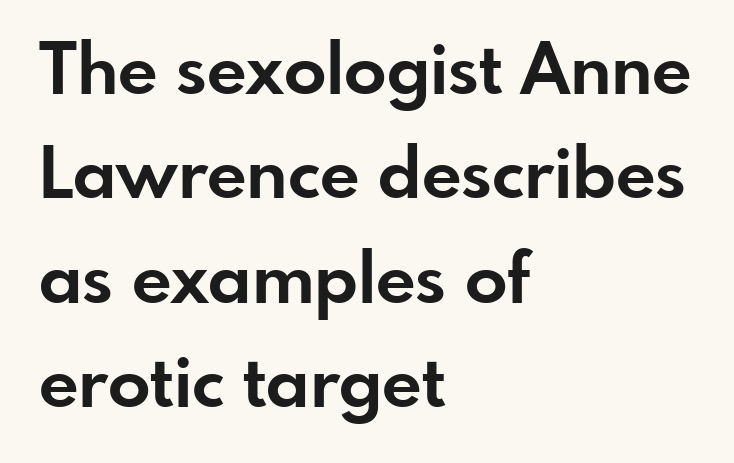
{"serif": "no", "italic": "no", "bold": "yes", "weight": "bold", "width": "normal", "stroke_contrast": "low", "x_height": "small", "monospaced": "no", "underline": "no", "align": "left", "line_spacing": "normal", "line_spacing_ratio": 1.49, "letter_spacing": "normal", "letter_spacing_em": 0.0, "glyph_px": 70}
